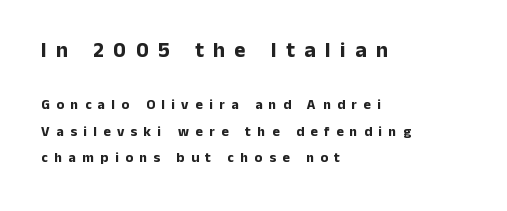
{"italic": "no", "bold": "yes", "underline": "no", "align": "left", "line_spacing": "loose", "line_spacing_ratio": 1.91, "letter_spacing": "wide", "letter_spacing_em": 0.46, "larger_block": "first", "size_ratio": 1.5, "glyph_px": 21}
